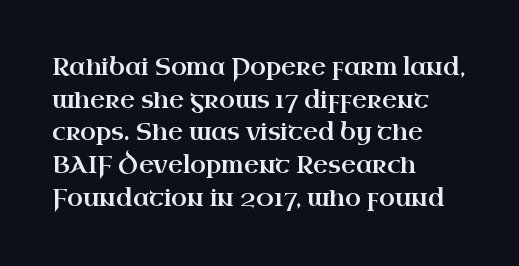
{"italic": "no", "underline": "no", "align": "left", "line_spacing": "normal", "line_spacing_ratio": 1.42, "letter_spacing": "normal", "letter_spacing_em": 0.0, "glyph_px": 23}
